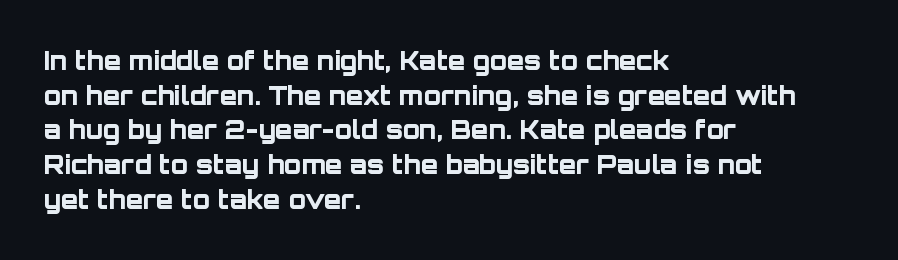
Q: Is the text bold? A: Yes.
Q: Is the text italic (slanted)? A: No, it is upright.
Q: Is the text underlined? A: No.
Q: How is the paragraph aligned? A: Left-aligned.
Q: Is the spacing between letters normal or unusually wide? A: Normal.
Q: Is the spacing between lines tight, normal or loose? A: Normal.
